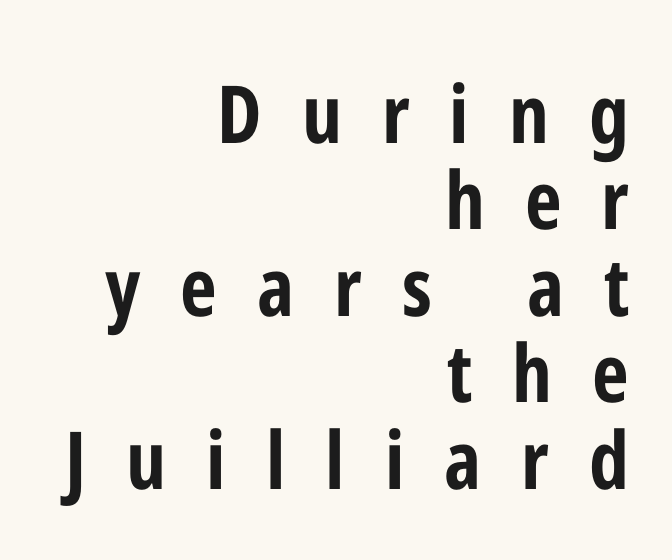
Q: Is the text bold? A: Yes.
Q: Is the text italic (slanted)? A: No, it is upright.
Q: Is the typeface a serif or a sans-serif typeface? A: Sans-serif.
Q: Is the text underlined? A: No.
Q: How is the paragraph aligned? A: Right-aligned.
Q: Is the spacing between letters normal or unusually wide? A: Unusually wide.
Q: Is the spacing between lines tight, normal or loose? A: Tight.
Q: Width (condensed, normal, or wide)? A: Condensed.
Q: Stroke contrast? A: Low.
Q: x-height? A: Medium.
Q: Monospaced? A: No.
